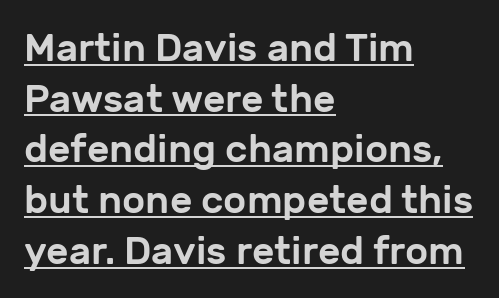
The image shows 39 px sans-serif type, upright; set left-aligned, normal line spacing (1.3x), normal letter spacing, underlined; low stroke contrast and a medium x-height.
